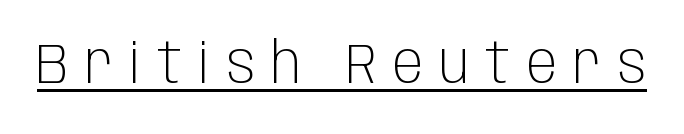
{"serif": "no", "italic": "no", "bold": "no", "weight": "light", "width": "condensed", "stroke_contrast": "low", "x_height": "large", "monospaced": "no", "underline": "yes", "letter_spacing": "wide", "letter_spacing_em": 0.28, "glyph_px": 57}
